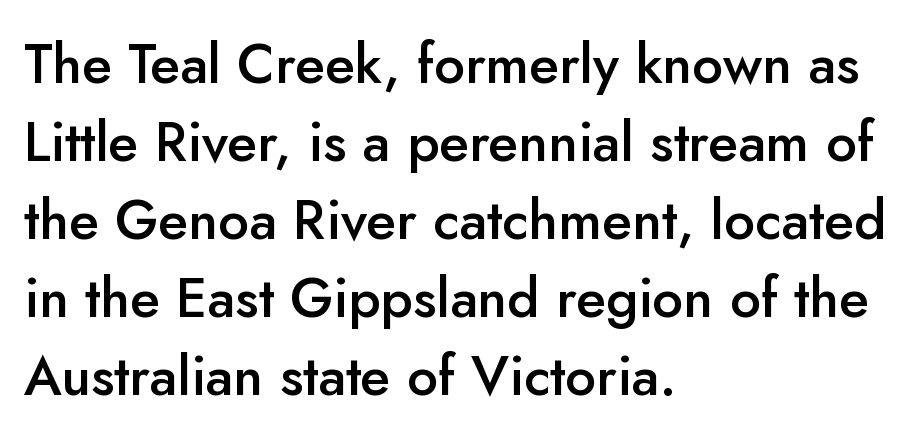
Q: Is the text bold? A: Semi-bold.
Q: Is the text italic (slanted)? A: No, it is upright.
Q: Is the typeface a serif or a sans-serif typeface? A: Sans-serif.
Q: Is the text underlined? A: No.
Q: How is the paragraph aligned? A: Left-aligned.
Q: Is the spacing between letters normal or unusually wide? A: Normal.
Q: Is the spacing between lines tight, normal or loose? A: Normal.
Q: Width (condensed, normal, or wide)? A: Normal.
Q: Stroke contrast? A: Low.
Q: x-height? A: Small.
Q: Monospaced? A: No.
